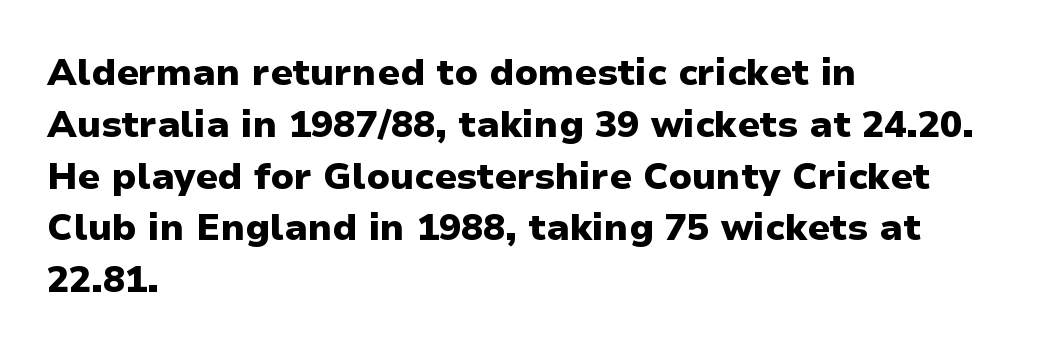
Q: Is the text bold? A: Yes.
Q: Is the text italic (slanted)? A: No, it is upright.
Q: Is the typeface a serif or a sans-serif typeface? A: Sans-serif.
Q: Is the text underlined? A: No.
Q: How is the paragraph aligned? A: Left-aligned.
Q: Is the spacing between letters normal or unusually wide? A: Normal.
Q: Is the spacing between lines tight, normal or loose? A: Normal.
Q: Width (condensed, normal, or wide)? A: Normal.
Q: Stroke contrast? A: Low.
Q: x-height? A: Medium.
Q: Monospaced? A: No.
